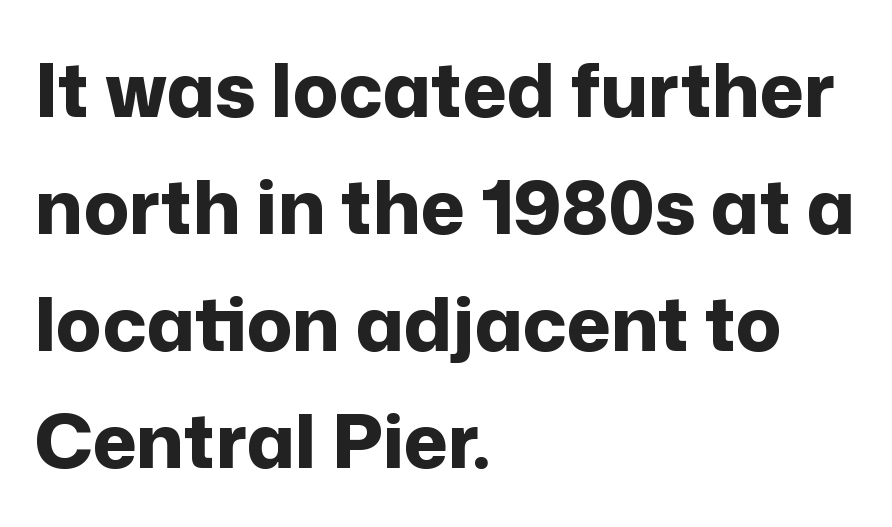
Typesetter's note: full bold, strokes at maximum text heaviness. The face used here is proportionally spaced, like ordinary book or web type. Reading down the block, your eye returns to a fixed left position each line. Honestly, the letter spacing is just normal — you wouldn't notice it.
